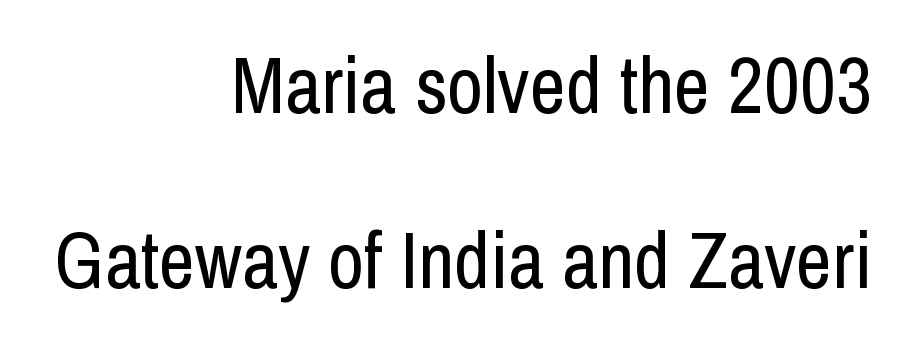
{"serif": "no", "italic": "no", "bold": "no", "weight": "regular", "width": "condensed", "stroke_contrast": "low", "x_height": "medium", "monospaced": "no", "underline": "no", "align": "right", "line_spacing": "loose", "line_spacing_ratio": 2.22, "letter_spacing": "normal", "letter_spacing_em": 0.0, "glyph_px": 79}
